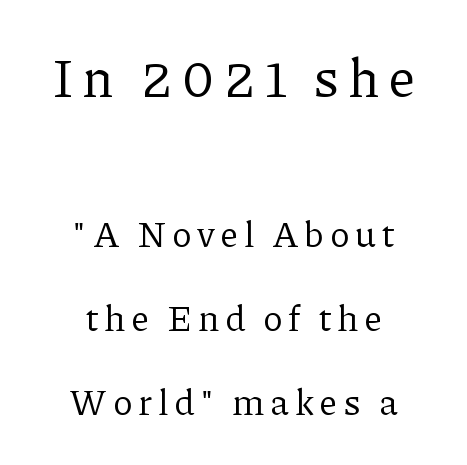
Q: Is the text bold? A: No.
Q: Is the text italic (slanted)? A: No, it is upright.
Q: Is the typeface a serif or a sans-serif typeface? A: Serif.
Q: Is the text underlined? A: No.
Q: How is the paragraph aligned? A: Centered.
Q: Is the spacing between lines tight, normal or loose? A: Loose.
Q: Which block of text is set in a larger size, the first (top) or the second (bottom)? A: The first (top) one.
Q: Width (condensed, normal, or wide)? A: Normal.
Q: Stroke contrast? A: Low.
Q: x-height? A: Medium.
Q: Monospaced? A: No.
